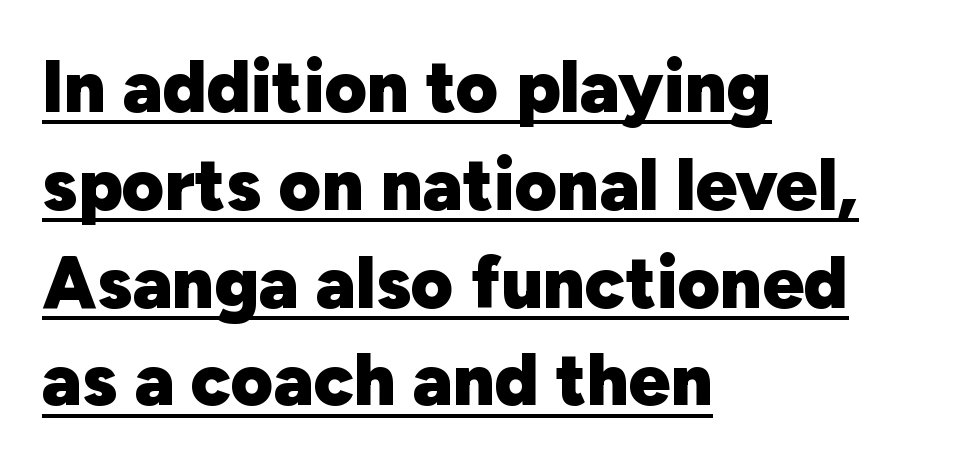
{"serif": "no", "italic": "no", "bold": "yes", "weight": "heavy", "width": "normal", "stroke_contrast": "low", "x_height": "medium", "monospaced": "no", "underline": "yes", "align": "left", "line_spacing": "normal", "line_spacing_ratio": 1.34, "letter_spacing": "normal", "letter_spacing_em": 0.0, "glyph_px": 73}
